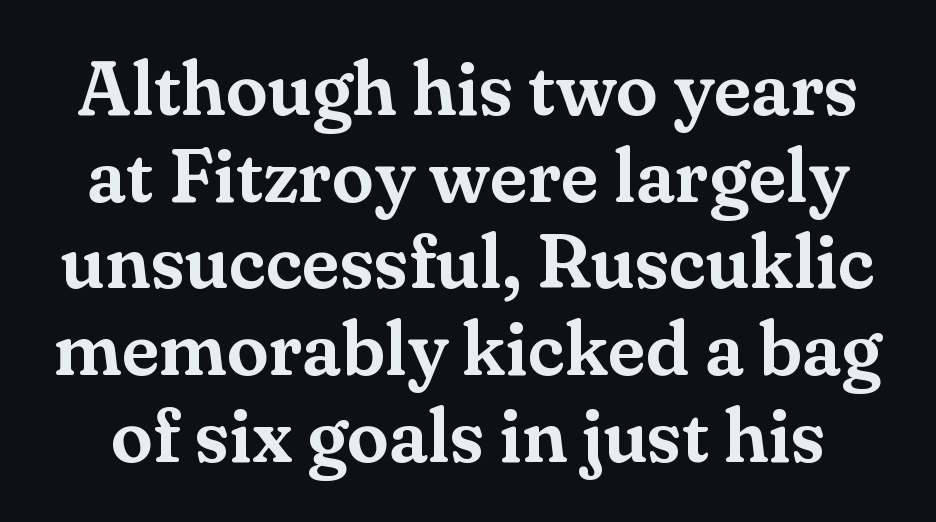
Q: Is the text italic (slanted)? A: No, it is upright.
Q: Is the typeface a serif or a sans-serif typeface? A: Serif.
Q: Is the text underlined? A: No.
Q: Is the spacing between letters normal or unusually wide? A: Normal.
Q: Is the spacing between lines tight, normal or loose? A: Tight.
Q: Width (condensed, normal, or wide)? A: Normal.
Q: Stroke contrast? A: Medium.
Q: x-height? A: Small.
Q: Monospaced? A: No.
